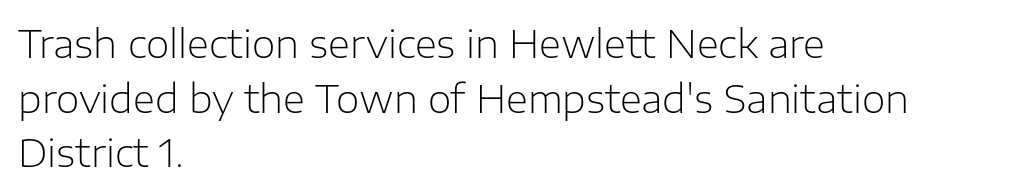
The image shows 38 px light sans-serif type, upright; set left-aligned, normal line spacing (1.44x), normal letter spacing, not underlined; low stroke contrast and a medium x-height.
